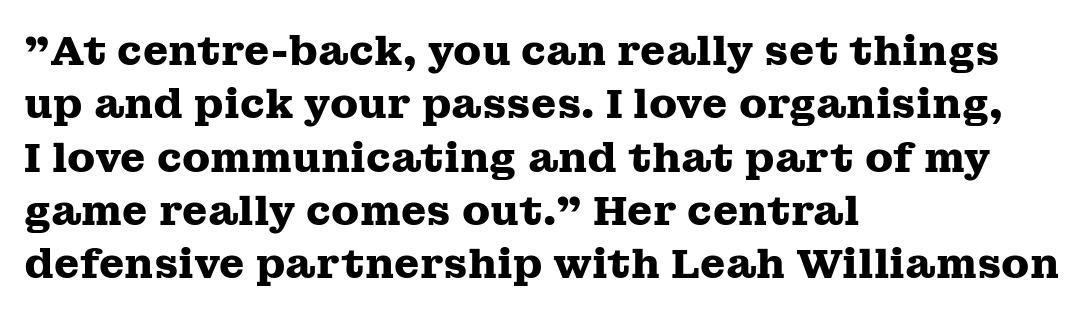
{"serif": "yes", "italic": "no", "bold": "yes", "weight": "heavy", "width": "wide", "stroke_contrast": "medium", "x_height": "medium", "monospaced": "no", "underline": "no", "align": "left", "line_spacing": "normal", "line_spacing_ratio": 1.3, "letter_spacing": "normal", "letter_spacing_em": 0.0, "glyph_px": 41}
